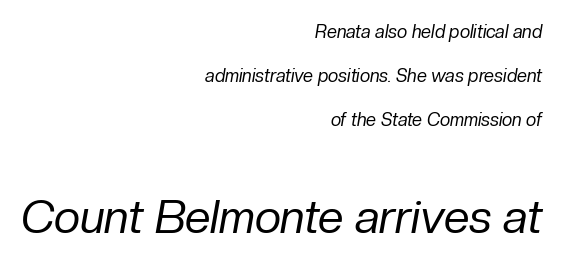
Q: Is the text bold? A: No.
Q: Is the text italic (slanted)? A: Yes, it leans right by about 10 degrees.
Q: Is the text underlined? A: No.
Q: How is the paragraph aligned? A: Right-aligned.
Q: Is the spacing between letters normal or unusually wide? A: Normal.
Q: Is the spacing between lines tight, normal or loose? A: Loose.
Q: Which block of text is set in a larger size, the first (top) or the second (bottom)? A: The second (bottom) one.
Q: Width (condensed, normal, or wide)? A: Normal.
Q: Stroke contrast? A: Low.
Q: x-height? A: Medium.
Q: Monospaced? A: No.
